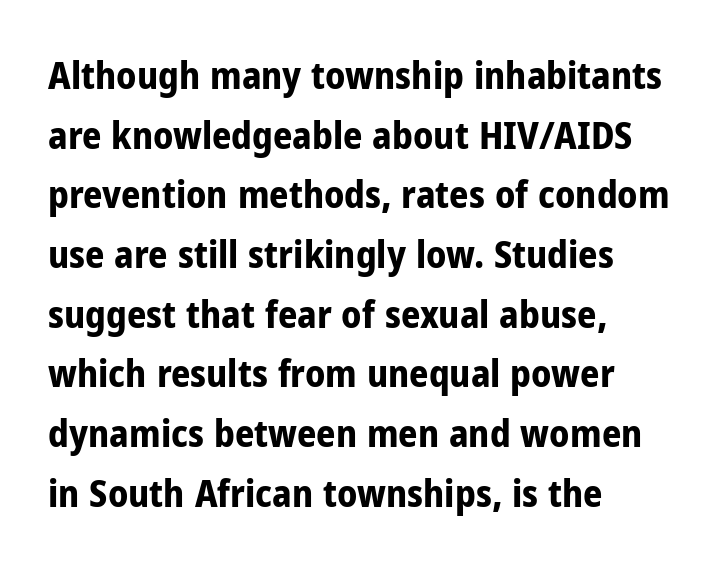
Q: Is the text bold? A: Yes.
Q: Is the text italic (slanted)? A: No, it is upright.
Q: Is the typeface a serif or a sans-serif typeface? A: Sans-serif.
Q: Is the text underlined? A: No.
Q: How is the paragraph aligned? A: Left-aligned.
Q: Is the spacing between letters normal or unusually wide? A: Normal.
Q: Is the spacing between lines tight, normal or loose? A: Normal.
Q: Width (condensed, normal, or wide)? A: Condensed.
Q: Stroke contrast? A: Low.
Q: x-height? A: Medium.
Q: Monospaced? A: No.
